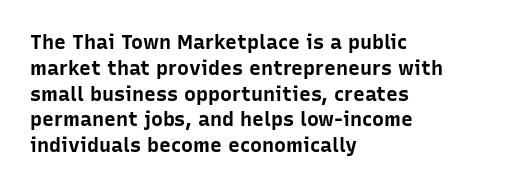
A typesetter would call this zero additional tracking. A classic flush-left, rag-right setting is used for this passage. The letters stand upright; this is a roman face. The glyphs are unaccompanied by any horizontal stroke below them. Line spacing here is normal.
